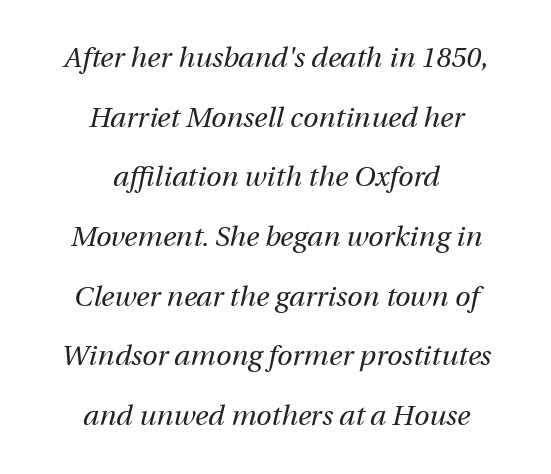
{"italic": "yes", "lean": "right", "slant_degrees": 12, "bold": "no", "weight": "regular", "width": "normal", "stroke_contrast": "medium", "x_height": "medium", "monospaced": "no", "underline": "no", "align": "center", "line_spacing": "loose", "line_spacing_ratio": 2.13, "letter_spacing": "normal", "letter_spacing_em": 0.0, "glyph_px": 28}
